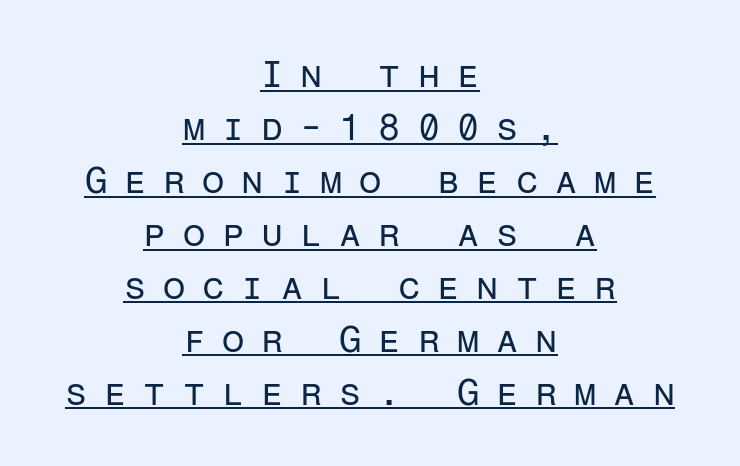
These lines are centered, leaving both edges ragged. Think standard paragraph weight, or any step lighter than that. Here the glyphs are tracked loosely, breaking word shapes into spaced letters. The letters march in equal steps, a hallmark of fixed-pitch type. The specimen includes a rule beneath the text block's lines. Are there feet on the stems? There aren't — it's a sans.
